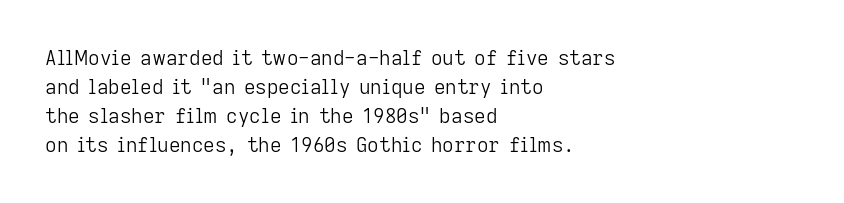
The image shows 20 px text type, upright; set left-aligned, normal line spacing (1.45x), normal letter spacing, not underlined.
